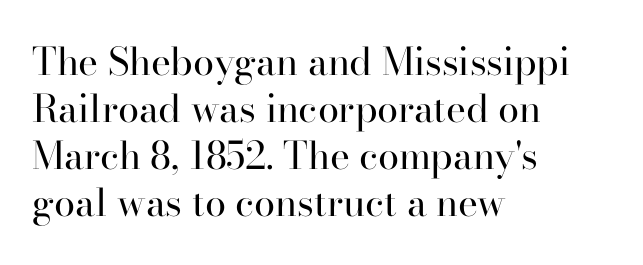
{"serif": "yes", "italic": "no", "bold": "no", "weight": "regular", "width": "normal", "stroke_contrast": "high", "x_height": "small", "monospaced": "no", "underline": "no", "align": "left", "line_spacing_ratio": 1.24, "letter_spacing": "normal", "letter_spacing_em": 0.0, "glyph_px": 38}
